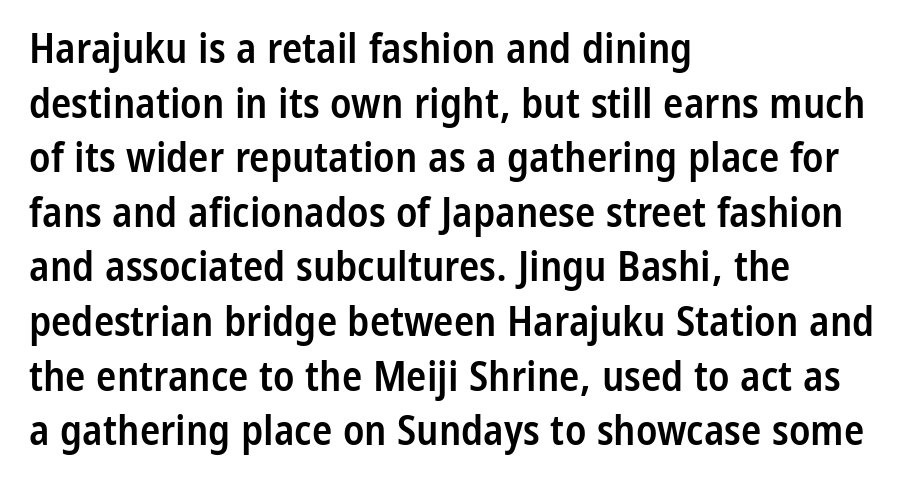
{"serif": "no", "italic": "no", "bold": "semi", "weight": "semibold", "width": "condensed", "stroke_contrast": "low", "x_height": "medium", "monospaced": "no", "underline": "no", "align": "left", "line_spacing": "normal", "line_spacing_ratio": 1.3, "letter_spacing": "normal", "letter_spacing_em": 0.0, "glyph_px": 42}
